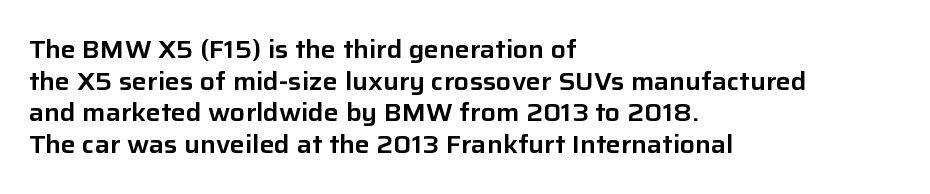
The rows are spaced the way most documents space them. No extra tracking has been applied to these lines. Which margin do the lines hug? The left one — the right edge is uneven. The gap between lines stays unmarked. If you drew a line through each stem, it would be perfectly vertical.
